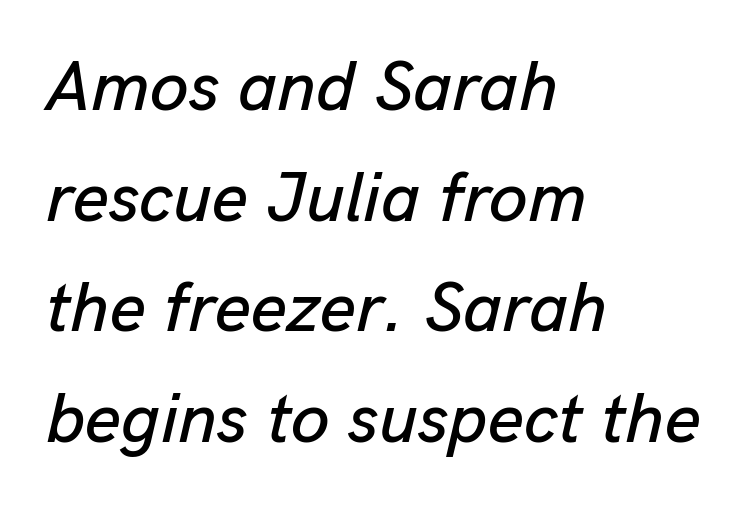
The image shows 70 px text type, italic (leaning right); set left-aligned, normal line spacing (1.58x), normal letter spacing, not underlined; low stroke contrast and a medium x-height.
